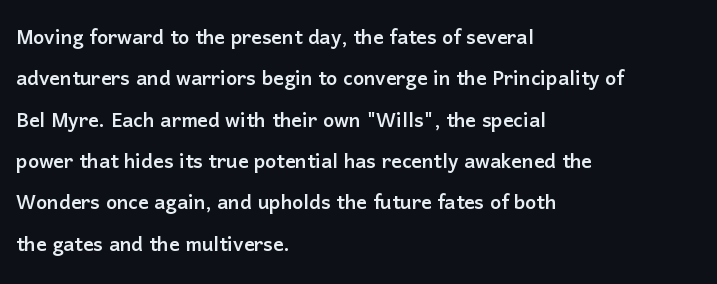
The image shows 26 px text type, upright; set left-aligned, normal line spacing (1.59x), normal letter spacing, not underlined.
